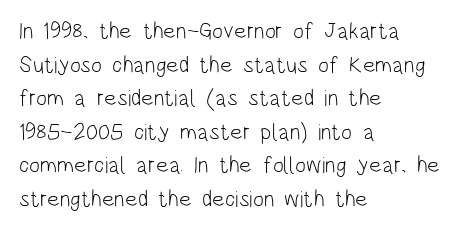
The image shows 23 px text type, upright; set left-aligned, normal line spacing (1.46x), normal letter spacing, not underlined.
